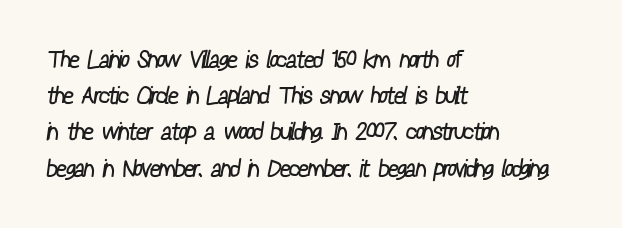
The image shows 24 px text type; set left-aligned, normal line spacing (1.51x), normal letter spacing, not underlined.
